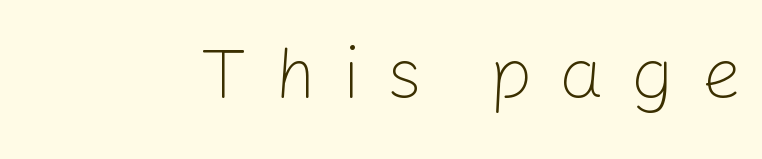
Underline: absent. This sample uses expanded letter spacing, leaving extra air between glyphs. Ordinary non-slanted type is in use. The passage shown is typeset with a sans-serif family.
